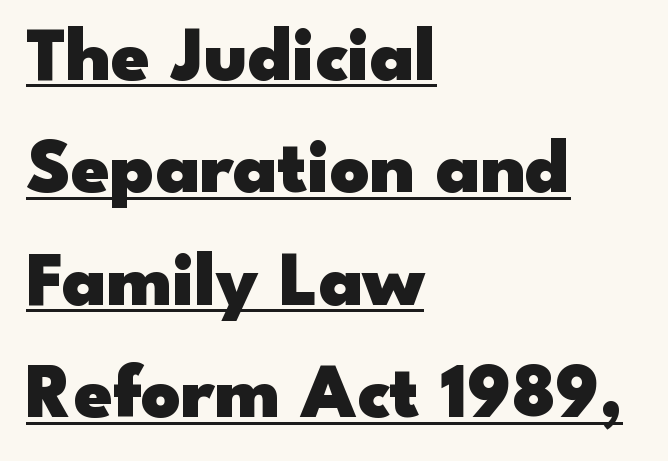
The image shows 77 px heavy, wide sans-serif type, upright; set left-aligned, normal line spacing (1.46x), normal letter spacing, underlined; low stroke contrast and a small x-height.
